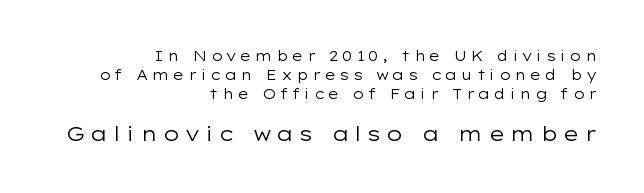
Rendered with straight, roman letterforms. Horizontally, the lines are justified to the trailing edge only. No heavy texture on the line: the type isn't bold. How are the letters spaced? Widely, with obvious added tracking.
